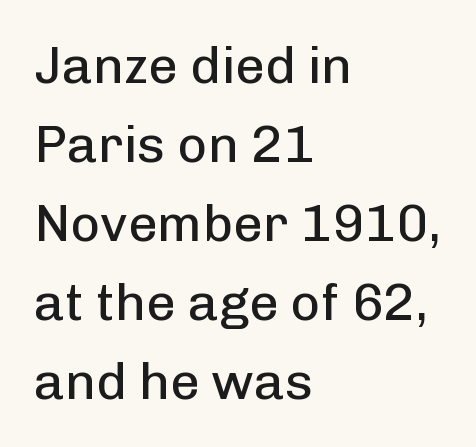
The image shows 52 px regular-weight sans-serif type, upright; set left-aligned, normal line spacing (1.52x), normal letter spacing, not underlined; low stroke contrast and a medium x-height.
